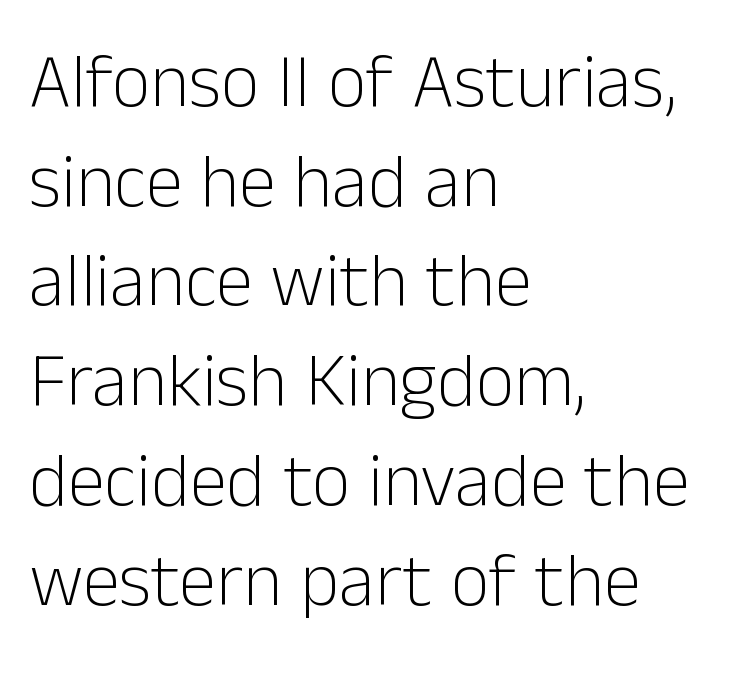
{"serif": "no", "italic": "no", "bold": "no", "weight": "light", "width": "normal", "stroke_contrast": "low", "x_height": "medium", "monospaced": "no", "underline": "no", "align": "left", "line_spacing": "normal", "line_spacing_ratio": 1.33, "letter_spacing": "normal", "letter_spacing_em": 0.0, "glyph_px": 75}
